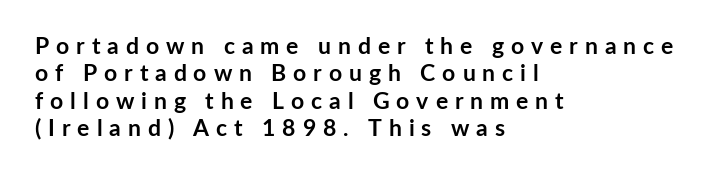
Q: Is the text bold? A: Yes.
Q: Is the text italic (slanted)? A: No, it is upright.
Q: Is the text underlined? A: No.
Q: How is the paragraph aligned? A: Left-aligned.
Q: Is the spacing between letters normal or unusually wide? A: Unusually wide.
